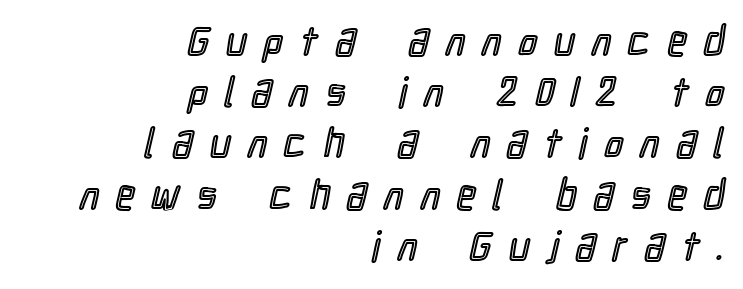
The image shows 41 px condensed type; set right-aligned, normal line spacing (1.25x), unusually wide letter spacing (+0.43 em), not underlined; a medium x-height.
